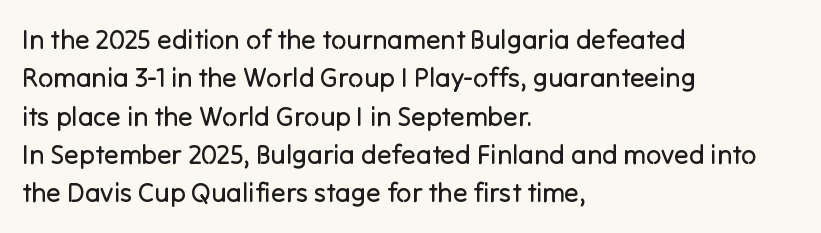
{"italic": "no", "bold": "no", "underline": "no", "align": "left", "line_spacing": "normal", "line_spacing_ratio": 1.42, "letter_spacing": "normal", "letter_spacing_em": 0.0, "glyph_px": 27}
